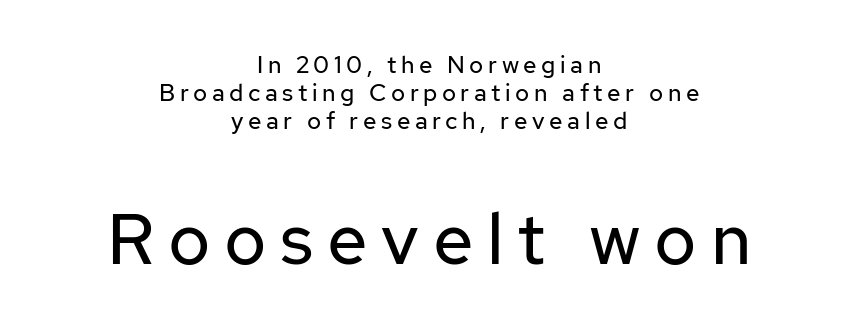
Plain, unruled lines of type. One-word summary of the alignment: center. Look at the glyph heights: the lower group is clearly the bigger setting. These lines are rendered in a variable-pitch font. Ink coverage per letter is moderate at most.
